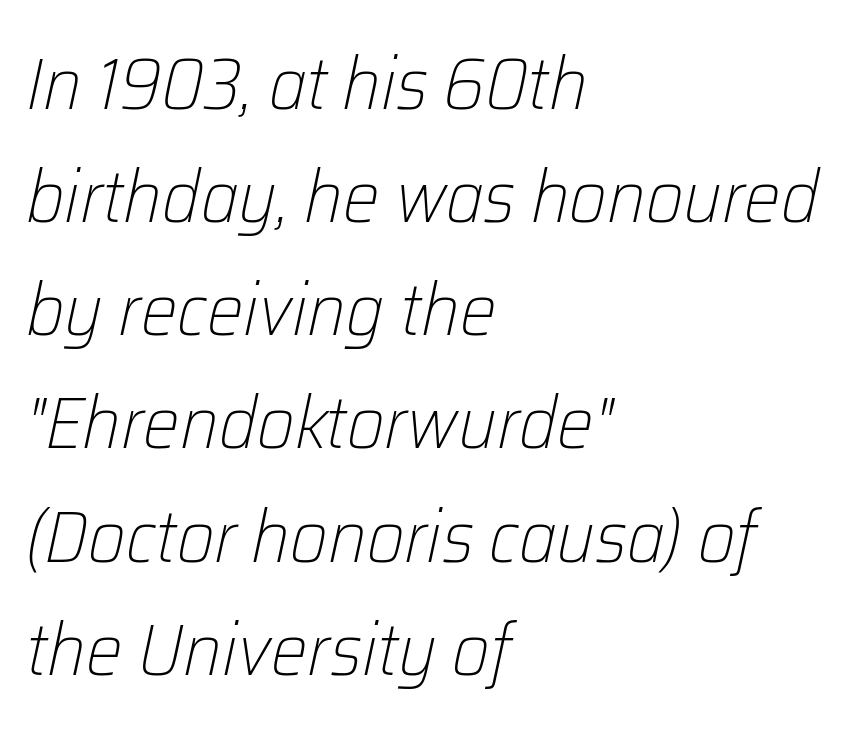
Caption: face not bold, strokes unweighted. This rendering leaves character spacing at its baseline value. Note the varied advance widths — an 'i' is clearly narrower than an 'm'. Does the leading feel generous? No, just average.
